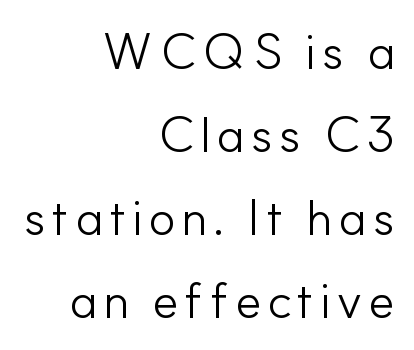
The image shows 50 px light sans-serif type, upright; set right-aligned, normal line spacing (1.66x), not underlined; low stroke contrast and a small x-height.
